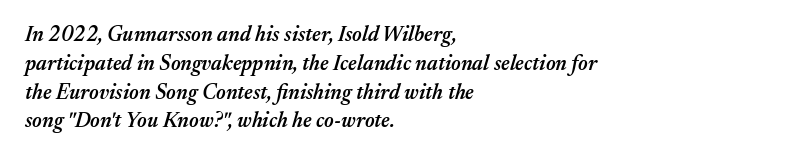
{"italic": "yes", "lean": "right", "slant_degrees": 17, "bold": "semi", "underline": "no", "align": "left", "line_spacing": "normal", "line_spacing_ratio": 1.37, "letter_spacing": "normal", "letter_spacing_em": 0.0, "glyph_px": 21}
